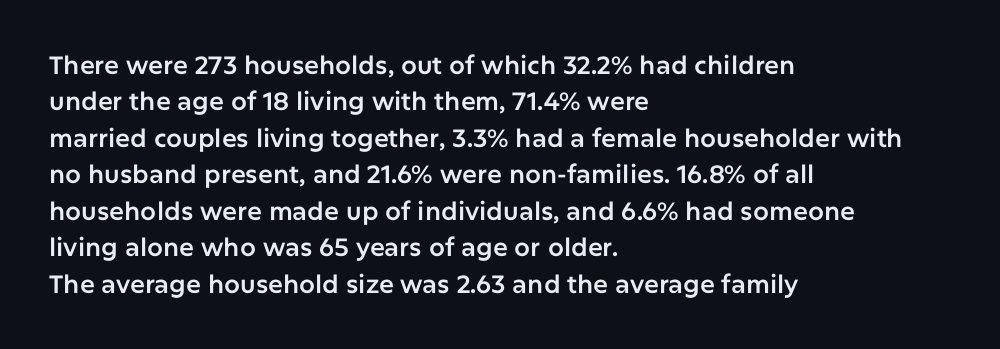
Q: Is the text italic (slanted)? A: No, it is upright.
Q: Is the text underlined? A: No.
Q: How is the paragraph aligned? A: Left-aligned.
Q: Is the spacing between letters normal or unusually wide? A: Normal.
Q: Is the spacing between lines tight, normal or loose? A: Normal.
